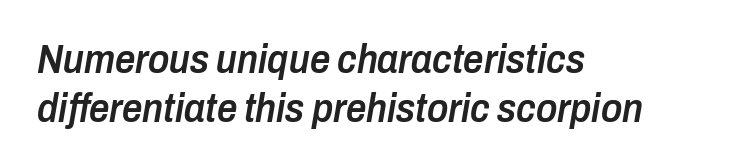
The image shows 40 px semibold, condensed type, italic (leaning right); set left-aligned, line spacing 1.22x, normal letter spacing, not underlined; low stroke contrast and a medium x-height.
